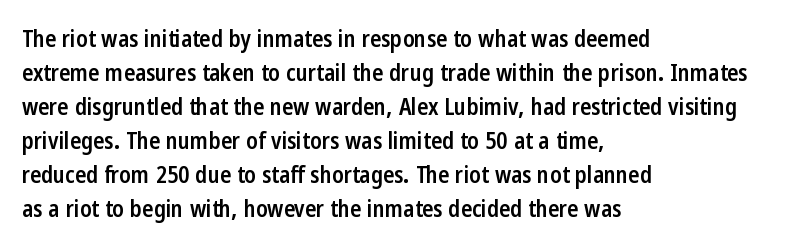
{"italic": "no", "bold": "semi", "underline": "no", "align": "left", "line_spacing": "normal", "line_spacing_ratio": 1.48, "letter_spacing": "normal", "letter_spacing_em": 0.0, "glyph_px": 23}
